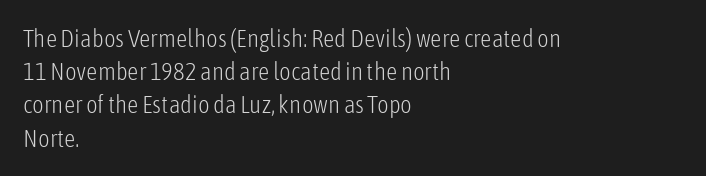
{"italic": "no", "bold": "no", "underline": "no", "align": "left", "line_spacing": "normal", "line_spacing_ratio": 1.33, "letter_spacing": "normal", "letter_spacing_em": 0.0, "glyph_px": 25}
